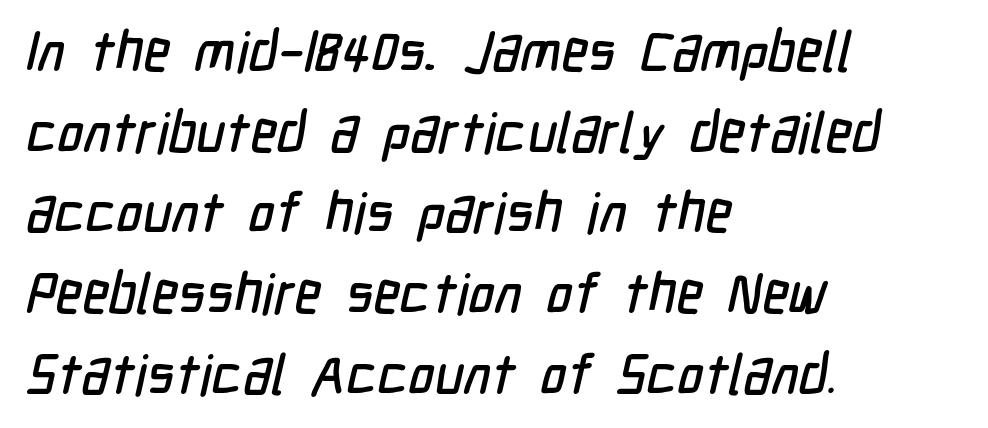
{"serif": "no", "width": "condensed", "stroke_contrast": "low", "x_height": "medium", "monospaced": "no", "underline": "no", "align": "left", "line_spacing": "normal", "line_spacing_ratio": 1.44, "letter_spacing": "normal", "letter_spacing_em": 0.0, "glyph_px": 56}
